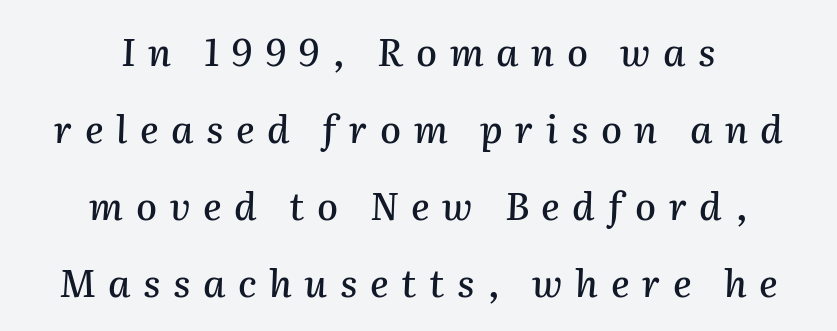
Q: Is the text italic (slanted)? A: Yes, it leans right by about 2 degrees.
Q: Is the text underlined? A: No.
Q: How is the paragraph aligned? A: Centered.
Q: Is the spacing between letters normal or unusually wide? A: Unusually wide.
Q: Is the spacing between lines tight, normal or loose? A: Loose.
Q: Width (condensed, normal, or wide)? A: Normal.
Q: Stroke contrast? A: Medium.
Q: x-height? A: Medium.
Q: Monospaced? A: No.
